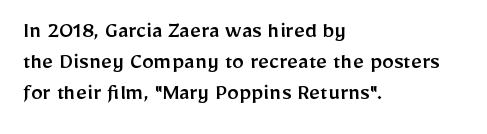
{"italic": "no", "underline": "no", "align": "left", "line_spacing": "normal", "line_spacing_ratio": 1.3, "letter_spacing": "normal", "letter_spacing_em": 0.0, "glyph_px": 24}
